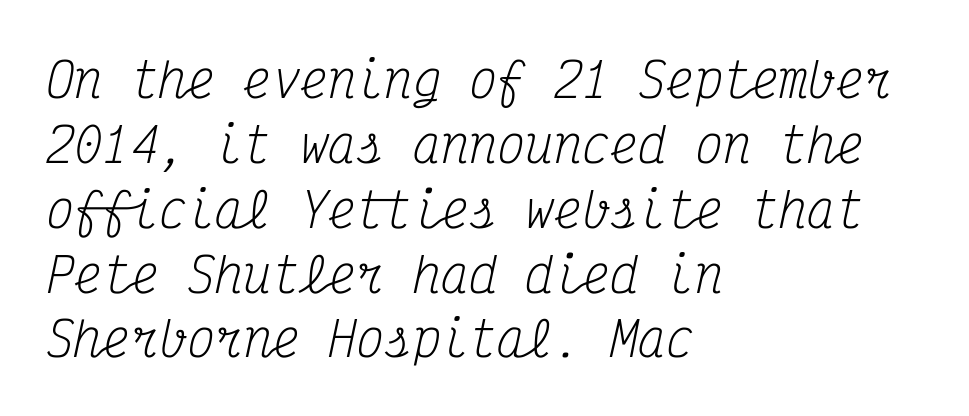
This rendering employs a face with finishing strokes, i.e., a serif. The face used here is monospaced, like something from a code editor. Letters have the restrained weight of plain body copy at most. Casual observation: everything's shoved over to the left. Any mark beneath the type? The region is blank. Successive baselines arrive at the customary interval.
